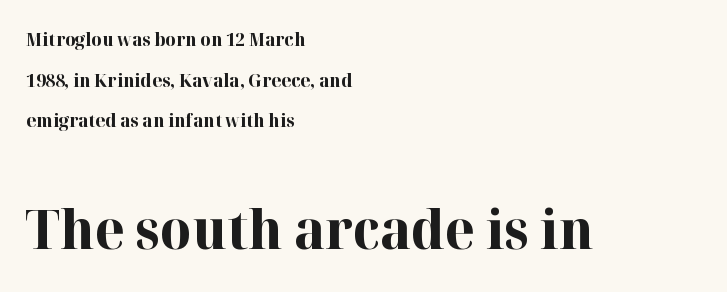
Of the two passages, the one underneath uses the larger point size. This sample has the flowing, uneven cadence of proportional lettering. Observe the serifs anchoring each vertical stroke in this sample. Layout note: lines flush left. Rendered with straight, roman letterforms.
